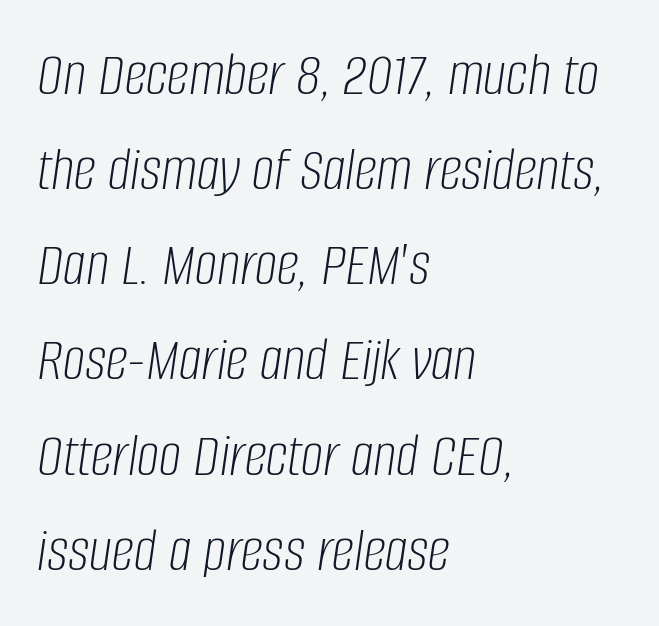
{"italic": "yes", "lean": "right", "slant_degrees": 8, "bold": "no", "weight": "light", "width": "condensed", "stroke_contrast": "low", "x_height": "large", "monospaced": "no", "underline": "no", "align": "left", "line_spacing": "normal", "line_spacing_ratio": 1.51, "letter_spacing": "normal", "letter_spacing_em": 0.0, "glyph_px": 63}
